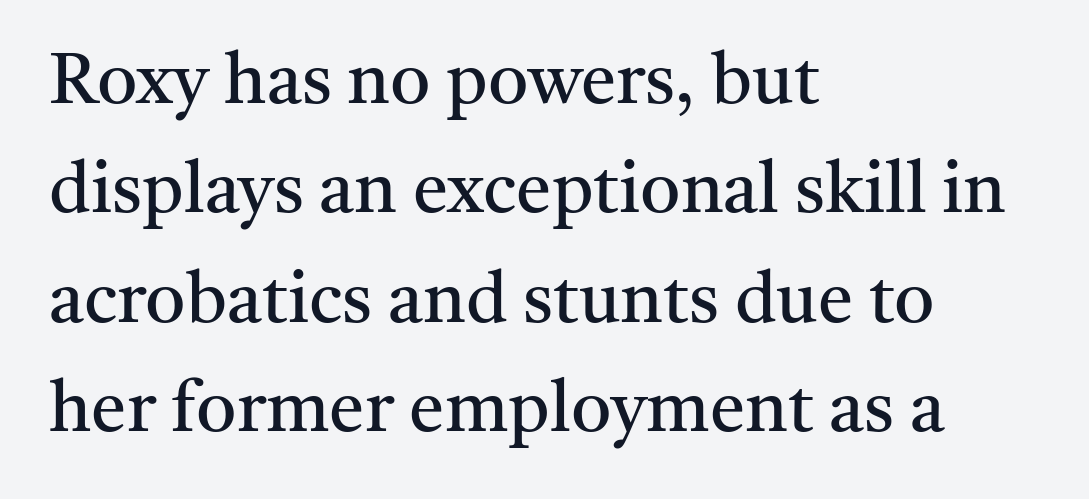
{"serif": "yes", "italic": "no", "bold": "no", "weight": "regular", "width": "normal", "stroke_contrast": "medium", "x_height": "medium", "monospaced": "no", "underline": "no", "align": "left", "line_spacing": "normal", "line_spacing_ratio": 1.54, "letter_spacing": "normal", "letter_spacing_em": 0.0, "glyph_px": 71}
